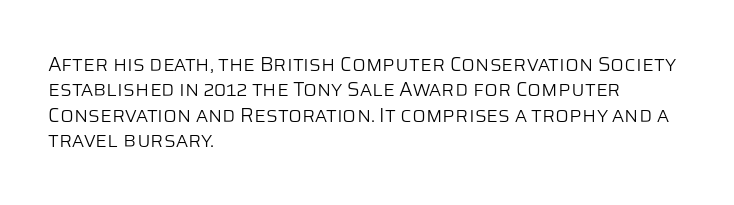
The rows are spaced the way most documents space them. Weight: in the light-to-regular range. Each word holds together tightly as a unit, with standard inter-letter gaps. Nobody drew a line under any word here.
